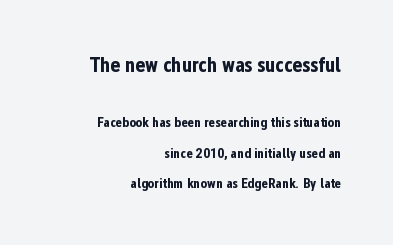
Q: Is the text bold? A: Yes.
Q: Is the text italic (slanted)? A: No, it is upright.
Q: Is the text underlined? A: No.
Q: How is the paragraph aligned? A: Right-aligned.
Q: Is the spacing between letters normal or unusually wide? A: Normal.
Q: Is the spacing between lines tight, normal or loose? A: Loose.
Q: Which block of text is set in a larger size, the first (top) or the second (bottom)? A: The first (top) one.
